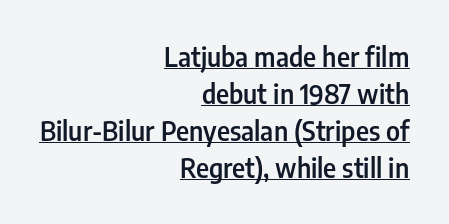
The rendered words wear a rule along their underside. Upright lettering throughout. Nobody touched the tracking dial on this one. The rendering uses a semibold face; strokes are thickened but not to full bold.
